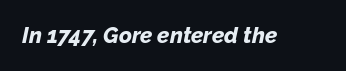
Plain, unruled lines of type. Nobody touched the tracking dial on this one. Each glyph is drawn with heavy, bold strokes. The typography opts for an oblique posture over an upright one.
